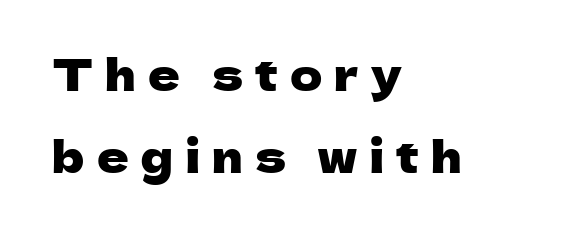
Q: Is the text italic (slanted)? A: No, it is upright.
Q: Is the typeface a serif or a sans-serif typeface? A: Sans-serif.
Q: Is the text underlined? A: No.
Q: How is the paragraph aligned? A: Left-aligned.
Q: Is the spacing between letters normal or unusually wide? A: Unusually wide.
Q: Width (condensed, normal, or wide)? A: Normal.
Q: Stroke contrast? A: Low.
Q: x-height? A: Medium.
Q: Monospaced? A: No.
